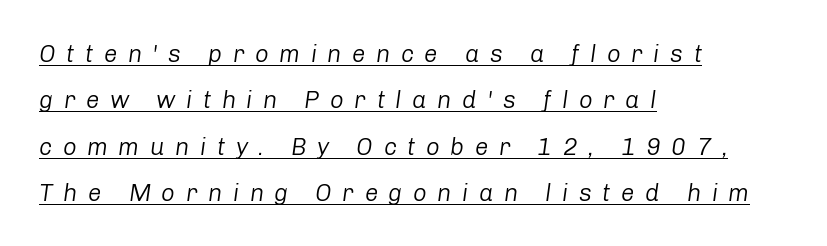
Vertical spacing — loose. These lines stack with their left ends in a neat column. Substantial extra tracking has been applied to these lines. The passage shown leans; its letterforms are oblique.
